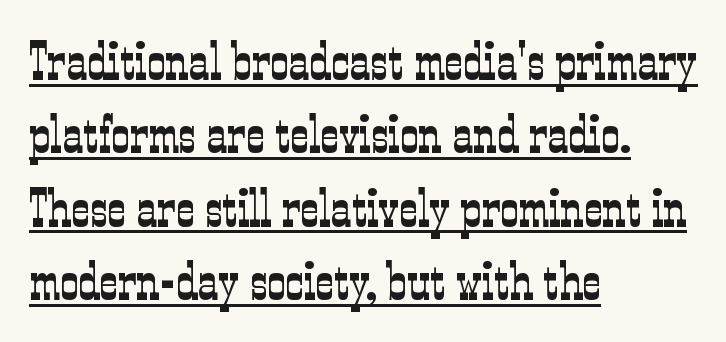
Casual observation: everything's shoved over to the left. Style check: upright. The passage shown stacks its lines at a standard gap. The strokes carry an ordinary text weight at most. Has an underline been added? It has. These lines are rendered in a variable-pitch font.
